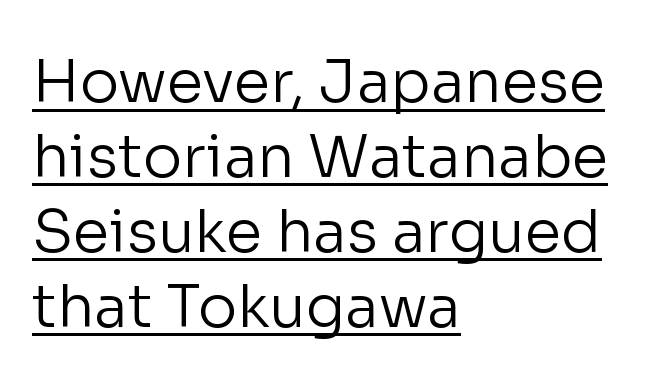
Q: Is the text bold? A: No.
Q: Is the text italic (slanted)? A: No, it is upright.
Q: Is the typeface a serif or a sans-serif typeface? A: Sans-serif.
Q: Is the text underlined? A: Yes.
Q: How is the paragraph aligned? A: Left-aligned.
Q: Is the spacing between letters normal or unusually wide? A: Normal.
Q: Is the spacing between lines tight, normal or loose? A: Normal.
Q: Width (condensed, normal, or wide)? A: Normal.
Q: Stroke contrast? A: Low.
Q: x-height? A: Medium.
Q: Monospaced? A: No.
